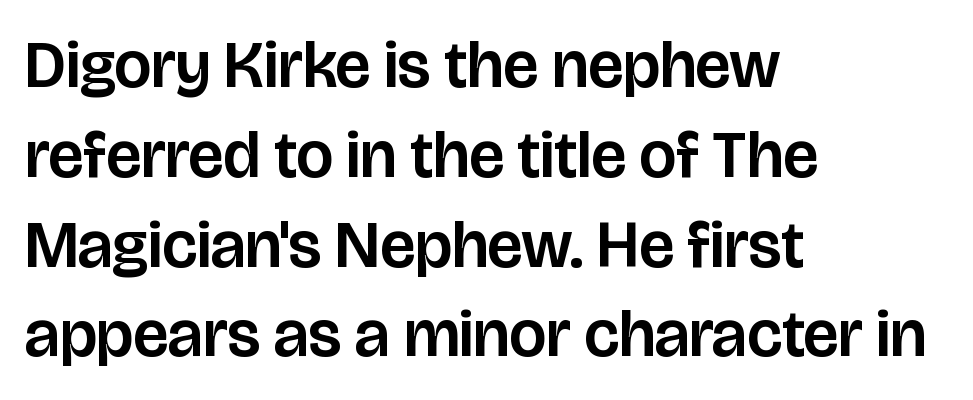
{"serif": "no", "italic": "no", "width": "normal", "stroke_contrast": "low", "x_height": "large", "monospaced": "no", "underline": "no", "align": "left", "line_spacing": "normal", "line_spacing_ratio": 1.36, "letter_spacing": "normal", "letter_spacing_em": 0.0, "glyph_px": 66}
